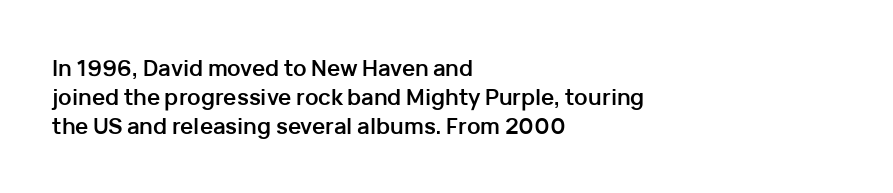
{"italic": "no", "bold": "yes", "underline": "no", "align": "left", "line_spacing": "normal", "line_spacing_ratio": 1.31, "letter_spacing": "normal", "letter_spacing_em": 0.0, "glyph_px": 22}
